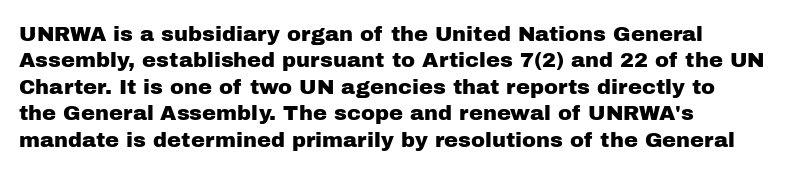
The image shows 21 px text type, upright; set left-aligned, normal line spacing (1.26x), normal letter spacing, not underlined.
